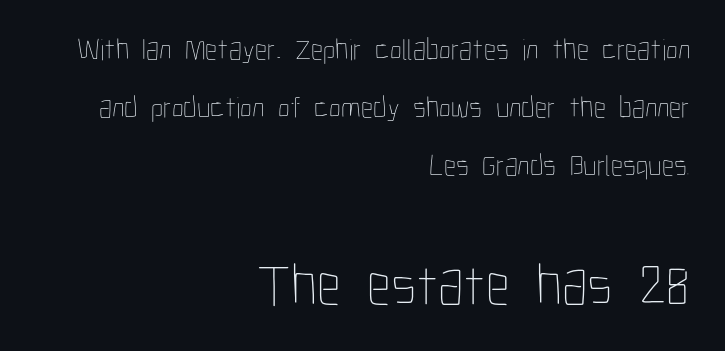
Horizontally, the lines are justified to the trailing edge only. Rule under the text: the space is simply empty. Think standard paragraph weight, or any step lighter than that. The letters stand upright; this is a roman face.
